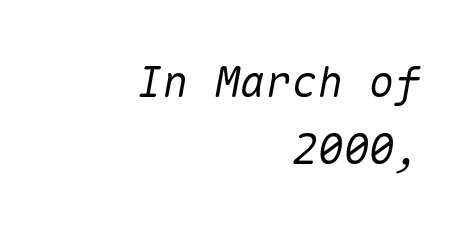
Q: Is the text italic (slanted)? A: Yes, it leans right by about 10 degrees.
Q: Is the text underlined? A: No.
Q: How is the paragraph aligned? A: Right-aligned.
Q: Is the spacing between letters normal or unusually wide? A: Normal.
Q: Is the spacing between lines tight, normal or loose? A: Normal.
Q: Width (condensed, normal, or wide)? A: Normal.
Q: Stroke contrast? A: Medium.
Q: x-height? A: Medium.
Q: Monospaced? A: Yes.
